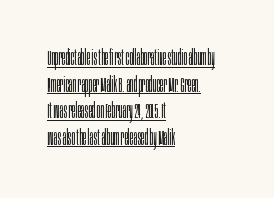
The image shows 22 px text type, upright; set left-aligned, line spacing 1.21x, normal letter spacing, underlined.
